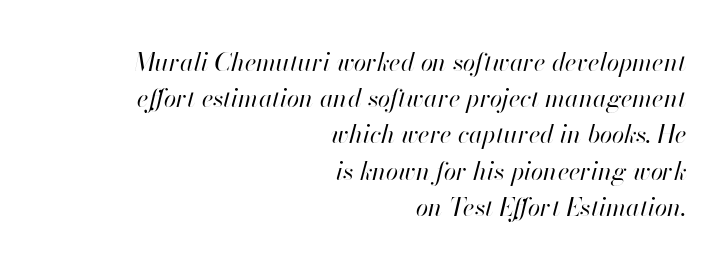
{"italic": "yes", "lean": "right", "slant_degrees": 13, "bold": "no", "underline": "no", "align": "right", "line_spacing": "normal", "line_spacing_ratio": 1.45, "letter_spacing": "normal", "letter_spacing_em": 0.0, "glyph_px": 25}
